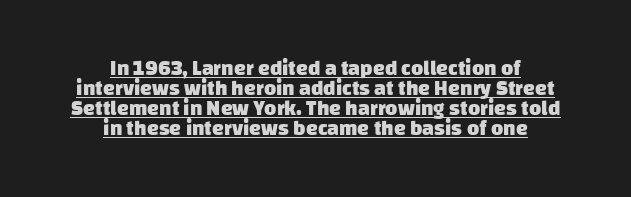
Caption: standard tracking, unaltered. The rendering uses a small line-height, squeezing the rows. Alignment: centered. Each line of the rendering has a horizontal stroke beneath the glyphs. Set as a true bold cut, around the 700 mark.
